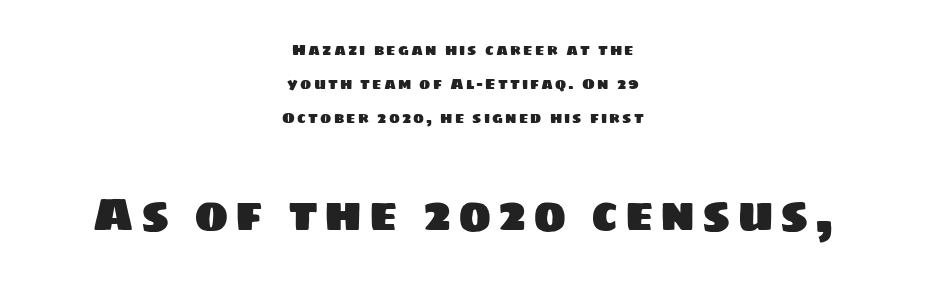
The lines are quadded center. What kind of face is this? One without serifs — a sans. Proportional: the letters do not fall into vertical columns. Letters rest on an invisible, unmarked baseline. Notice the wide empty band between every row — that's loose leading. The later block is typeset at a bigger size than the earlier block.
